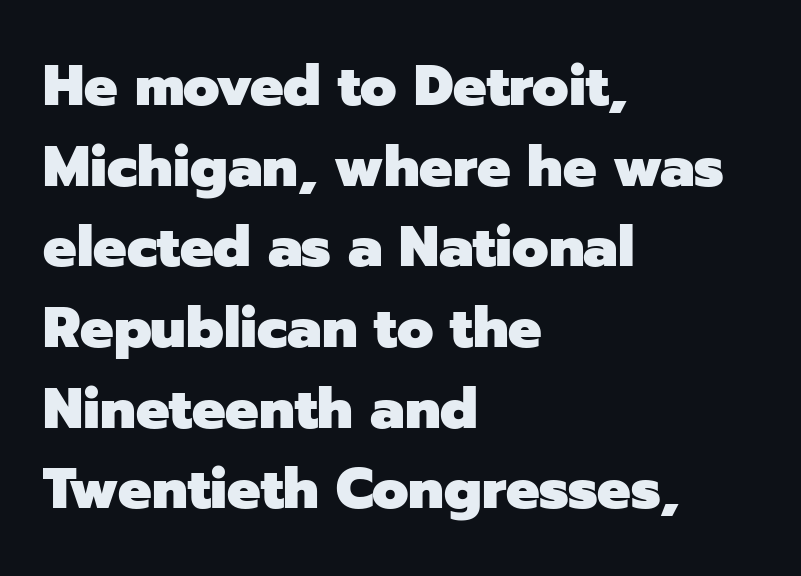
{"serif": "no", "italic": "no", "bold": "yes", "weight": "heavy", "width": "normal", "stroke_contrast": "low", "x_height": "medium", "monospaced": "no", "underline": "no", "align": "left", "line_spacing": "normal", "line_spacing_ratio": 1.44, "letter_spacing": "normal", "letter_spacing_em": 0.0, "glyph_px": 56}
